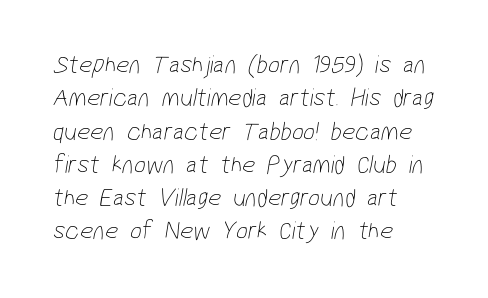
The image shows 26 px text type; set left-aligned, normal line spacing (1.28x), normal letter spacing, not underlined.
